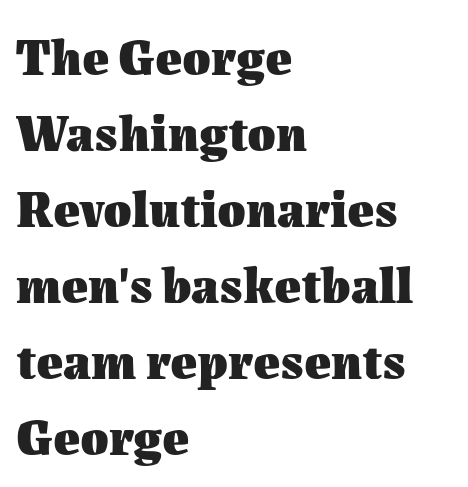
The image shows 51 px heavy type, upright; set left-aligned, normal line spacing (1.49x), normal letter spacing, not underlined; medium stroke contrast and a medium x-height.
